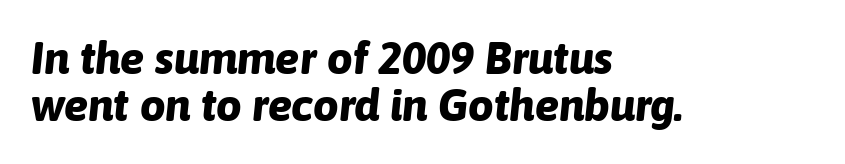
Descenders hang freely into open space. Tall strokes in this sample are angled rather than plumb. Whoever set this chose condensed vertical rhythm over breathing room. There is no visible air inserted between adjacent glyphs. The letters are bold, with thick, heavy strokes. Here the designer chose a conventional face with non-uniform glyph widths.
